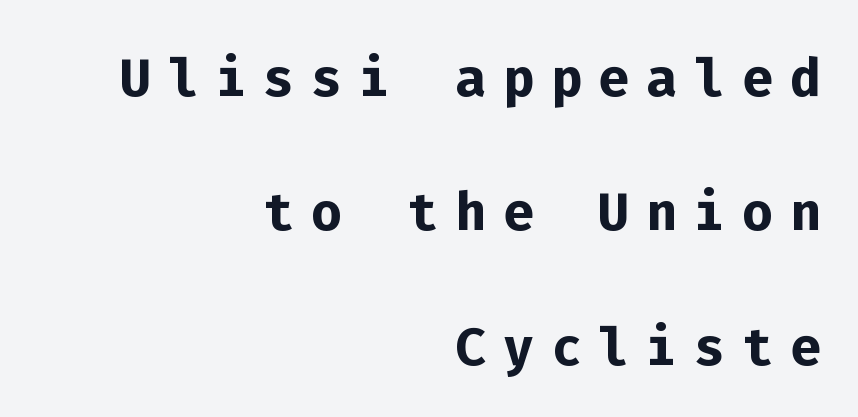
The letters march in equal steps, a hallmark of fixed-pitch type. The passage shown is typeset with a sans-serif family. Vertical strokes here are truly vertical. This is heavy type, rendered in bold.
